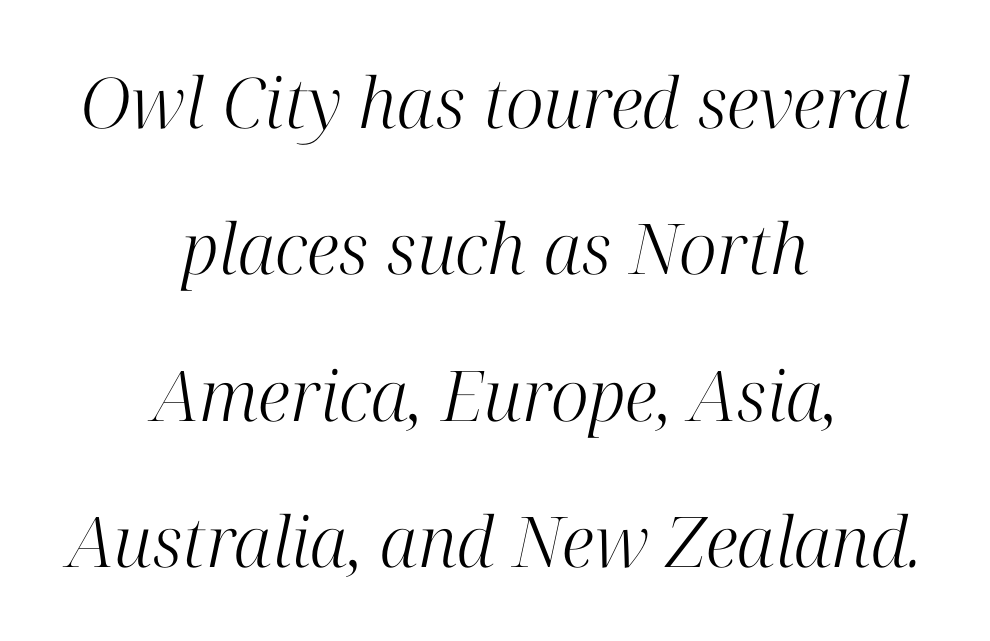
Is the type slanted? Yes — the strokes lean at a clear angle. A typesetter would label this face a serif. Character widths vary here, with narrow letters taking less room than wide ones. Only glyphs here, with clear space below each row. Stroke thickness stays within the range of a standard reading face or lighter.
